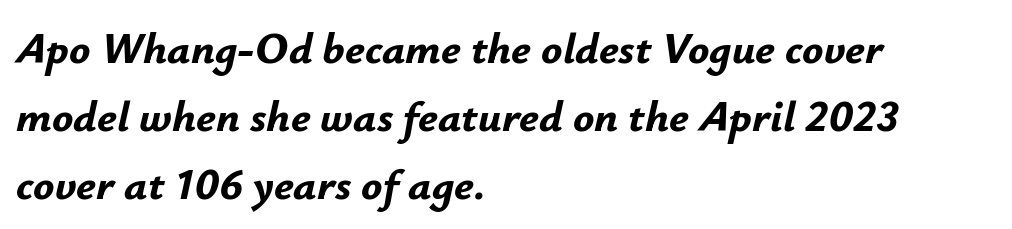
The image shows 44 px bold type, italic (leaning right); set left-aligned, normal line spacing (1.55x), normal letter spacing, not underlined; low stroke contrast and a small x-height.
